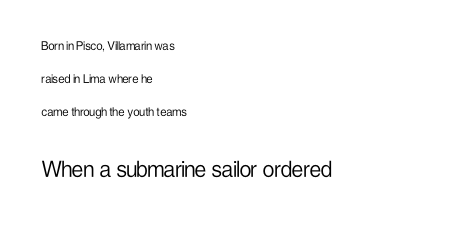
Q: Is the text bold? A: No.
Q: Is the text italic (slanted)? A: No, it is upright.
Q: Is the text underlined? A: No.
Q: How is the paragraph aligned? A: Left-aligned.
Q: Is the spacing between letters normal or unusually wide? A: Normal.
Q: Is the spacing between lines tight, normal or loose? A: Loose.
Q: Which block of text is set in a larger size, the first (top) or the second (bottom)? A: The second (bottom) one.
